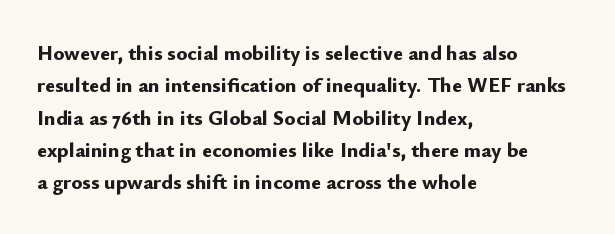
Q: Is the text bold? A: Yes.
Q: Is the text italic (slanted)? A: No, it is upright.
Q: Is the text underlined? A: No.
Q: How is the paragraph aligned? A: Left-aligned.
Q: Is the spacing between letters normal or unusually wide? A: Normal.
Q: Is the spacing between lines tight, normal or loose? A: Normal.
